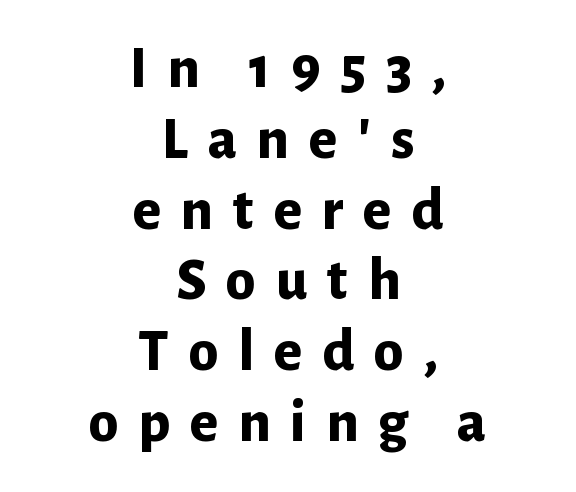
Q: Is the text bold? A: Yes.
Q: Is the text italic (slanted)? A: No, it is upright.
Q: Is the typeface a serif or a sans-serif typeface? A: Sans-serif.
Q: Is the text underlined? A: No.
Q: How is the paragraph aligned? A: Centered.
Q: Is the spacing between letters normal or unusually wide? A: Unusually wide.
Q: Width (condensed, normal, or wide)? A: Normal.
Q: Stroke contrast? A: Low.
Q: x-height? A: Medium.
Q: Monospaced? A: No.
